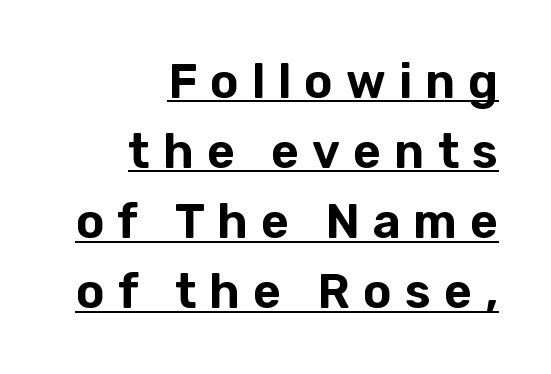
The face used here is proportionally spaced, like ordinary book or web type. The compositor pushed each line to the right boundary. Examine the stroke ends and you'll find no serifs. Students, observe the line beneath the letters — that is underlining. No italicization has been applied; the sample stays upright. One glance says typical: line gaps are just what's usual.
